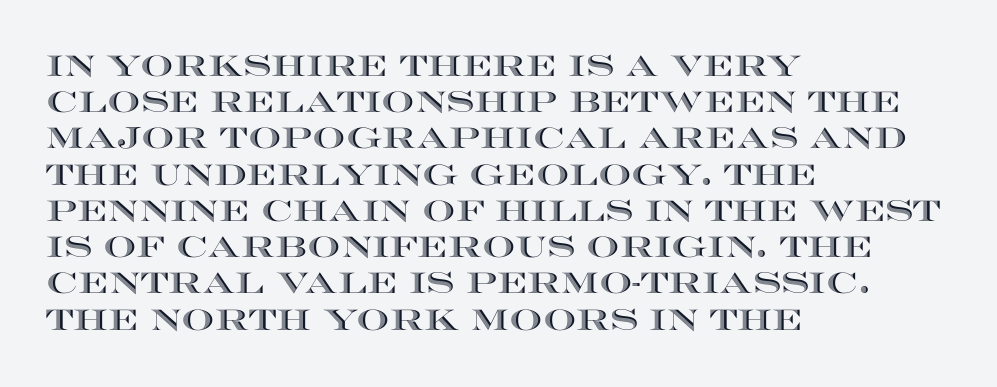
{"italic": "no", "width": "wide", "x_height": "large", "monospaced": "no", "underline": "no", "align": "left", "line_spacing": "normal", "line_spacing_ratio": 1.25, "letter_spacing": "normal", "letter_spacing_em": 0.0, "glyph_px": 29}
